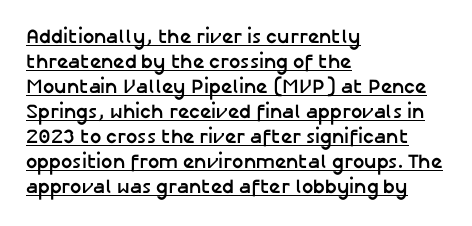
Q: Is the text bold? A: Yes.
Q: Is the text italic (slanted)? A: No, it is upright.
Q: Is the text underlined? A: Yes.
Q: How is the paragraph aligned? A: Left-aligned.
Q: Is the spacing between letters normal or unusually wide? A: Normal.
Q: Is the spacing between lines tight, normal or loose? A: Normal.
